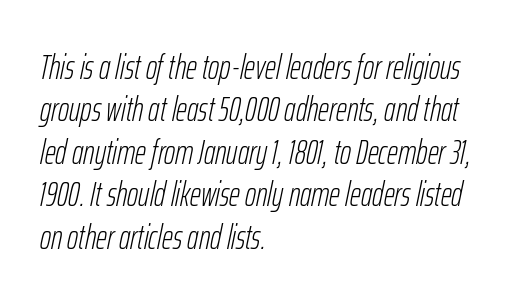
Short and long lines alike share a common starting point at left. Quick note: interline space is typical. You can tell it's italic because the verticals aren't actually vertical. The passage shown is typed in a proportional face where columns would drift.
